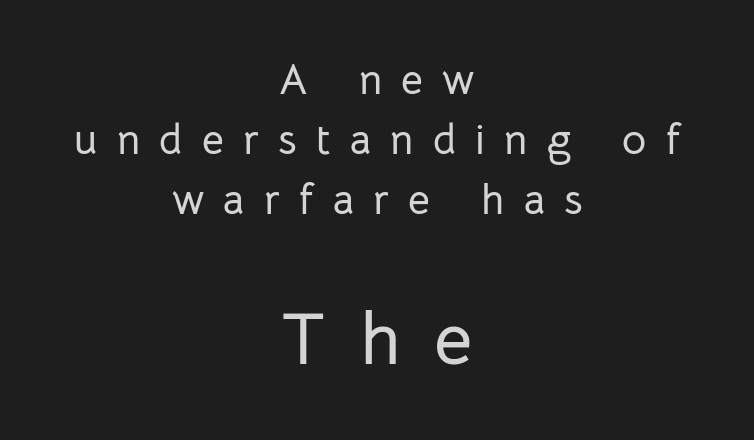
Successive baselines arrive at the customary interval. Between one letter and the next there's a generous, obvious gap. The string is rendered with underlining switched off. The designer gave the closing block more size than the opening block.
